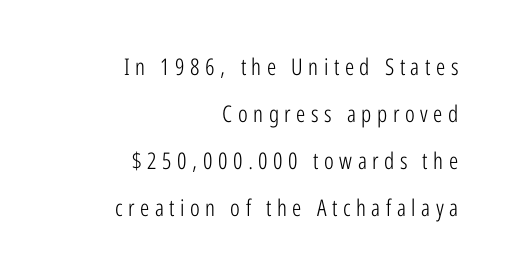
The specimen omits any rule beneath the text block's lines. It's the straight-up-and-down kind of type. On a weight scale, this lands at 450 or below. This sample trades compactness for vertical openness between lines. Short note: letters widely spaced. Notice how the passage keeps a crisp vertical edge on the right only.
